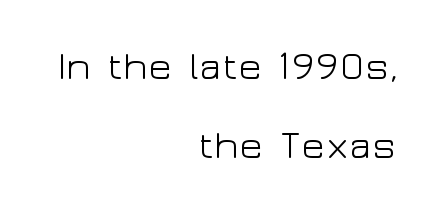
The ragged edge is on the left, which tells us the setting is flush right. Looks like regular typesetting: each glyph gets only the width it needs. Summary of vertical rhythm: relaxed, with wide interline spacing. Vertical strokes here are truly vertical. Underlining? Definitely not there. Font category for this specimen: sans-serif.
